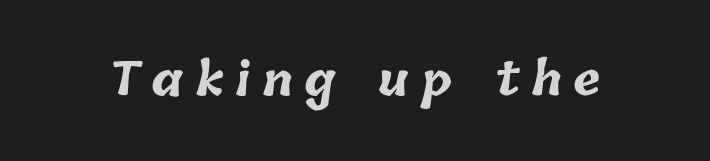
Q: Is the text bold? A: Yes.
Q: Is the text underlined? A: No.
Q: Is the spacing between letters normal or unusually wide? A: Unusually wide.
Q: Width (condensed, normal, or wide)? A: Normal.
Q: Stroke contrast? A: Low.
Q: x-height? A: Medium.
Q: Monospaced? A: No.
